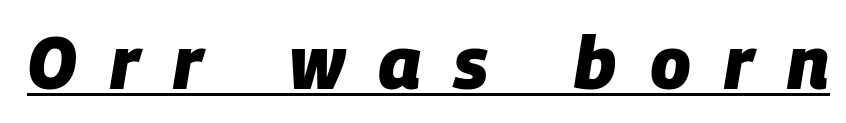
The image shows 74 px heavy type, italic (leaning right); set unusually wide letter spacing (+0.45 em), underlined; low stroke contrast and a large x-height.
